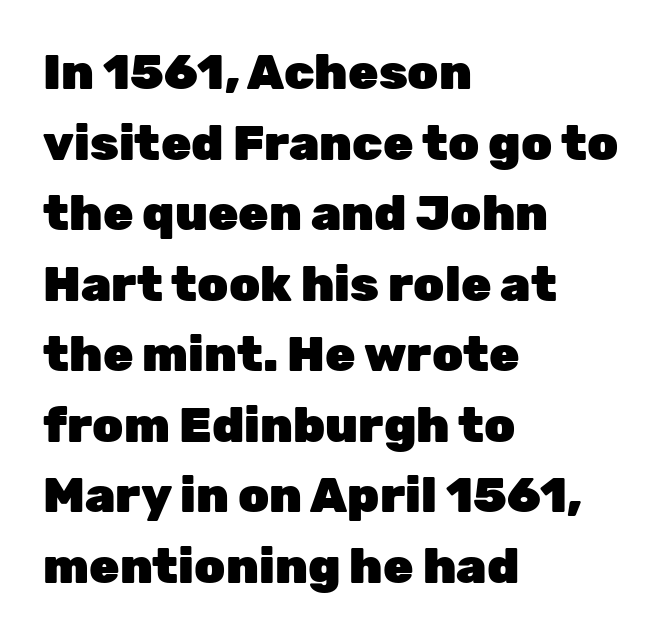
Typesetter's note: full bold, strokes at maximum text heaviness. Line starts are locked; line ends wander. The type family on display is of the sans-serif kind. Interline gaps are of average width in this sample.
